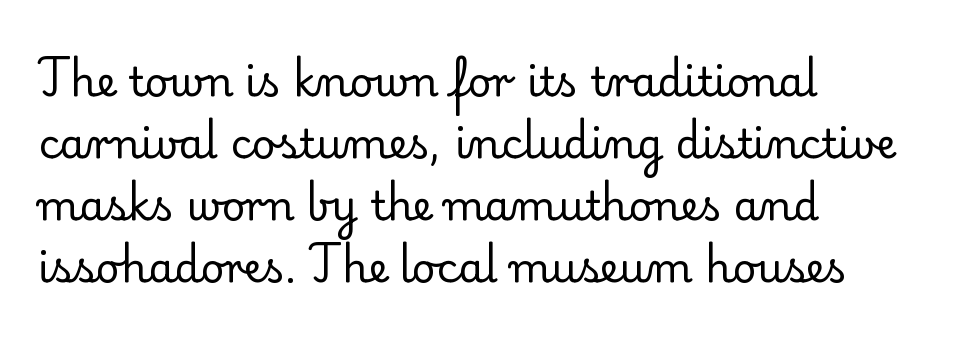
The image shows 41 px regular-weight serif type, upright; set left-aligned, normal line spacing (1.51x), normal letter spacing, not underlined; low stroke contrast and a small x-height.
